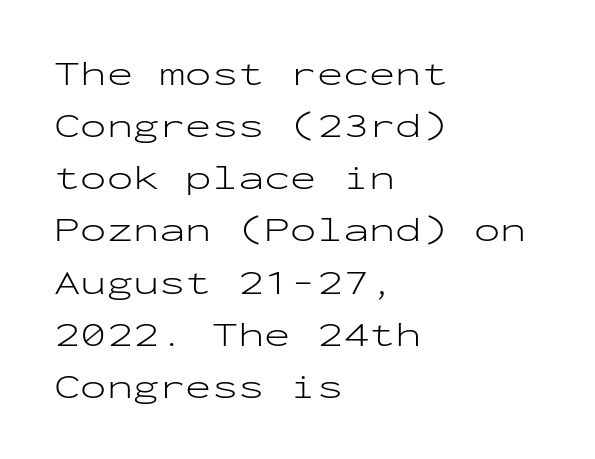
{"serif": "no", "italic": "no", "bold": "no", "weight": "light", "width": "wide", "stroke_contrast": "low", "x_height": "medium", "monospaced": "yes", "underline": "no", "align": "left", "line_spacing": "normal", "line_spacing_ratio": 1.49, "letter_spacing": "normal", "letter_spacing_em": 0.0, "glyph_px": 35}
